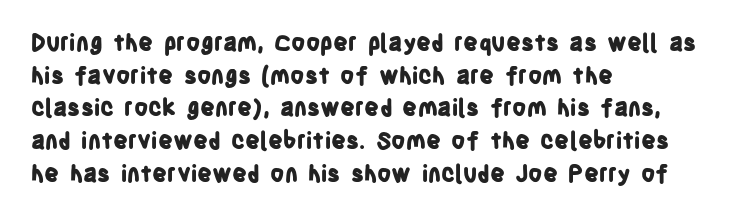
Here the glyphs are tracked normally, forming tight word shapes. One-word summary of the alignment: left. In terms of posture, this sample is upright. Notice how thick the strokes are: this is what a full bold looks like. The lines sit at an ordinary, default distance from one another.
